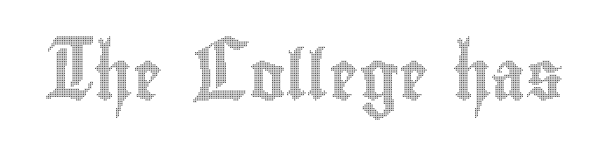
The image shows 49 px condensed type, upright; set normal letter spacing, not underlined; a small x-height.
